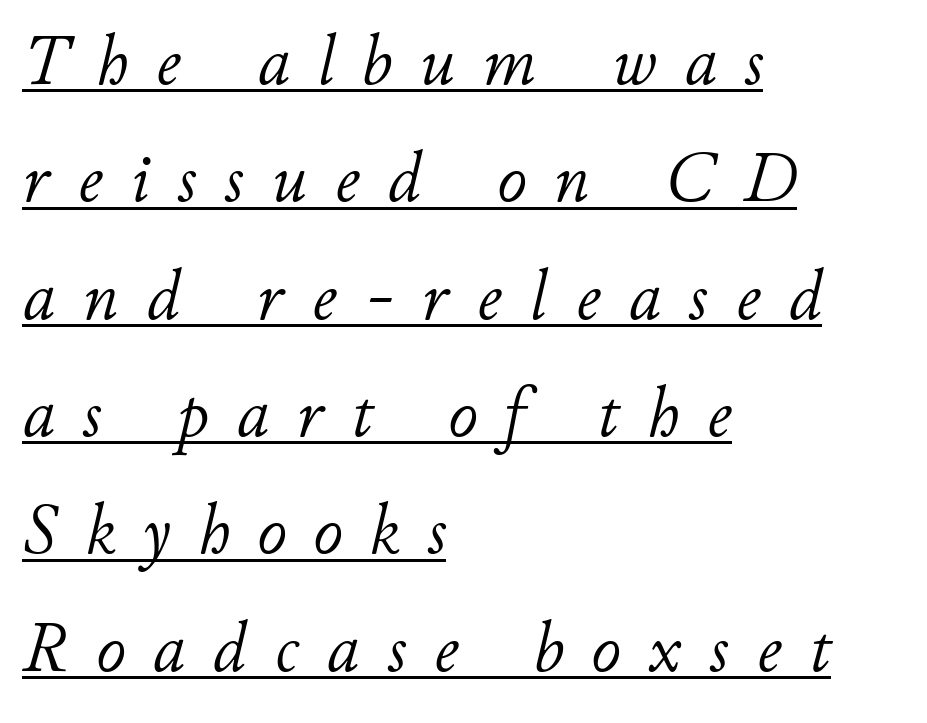
The image shows 72 px light type, italic (leaning right); set left-aligned, normal line spacing (1.63x), unusually wide letter spacing (+0.39 em), underlined; low stroke contrast and a small x-height.
